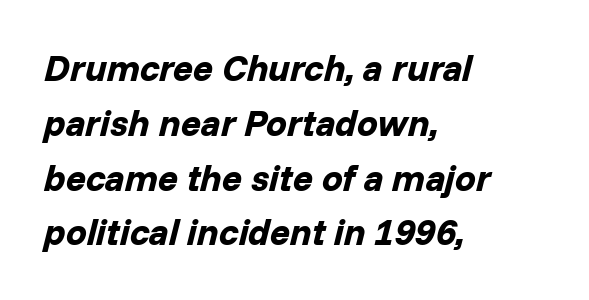
Looks like regular typesetting: each glyph gets only the width it needs. The rendering keeps characters at their native spacing. Quick note: underline off. Vertically, the passage feels balanced, rows spaced as you'd expect.
